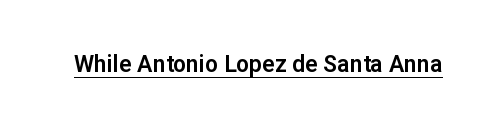
The image shows 23 px text type, upright; set normal letter spacing, underlined.
